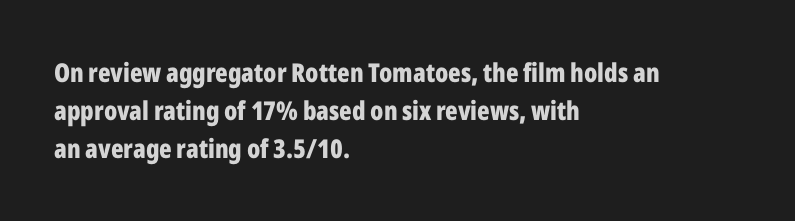
Q: Is the text bold? A: Yes.
Q: Is the text italic (slanted)? A: No, it is upright.
Q: Is the text underlined? A: No.
Q: How is the paragraph aligned? A: Left-aligned.
Q: Is the spacing between letters normal or unusually wide? A: Normal.
Q: Is the spacing between lines tight, normal or loose? A: Normal.
